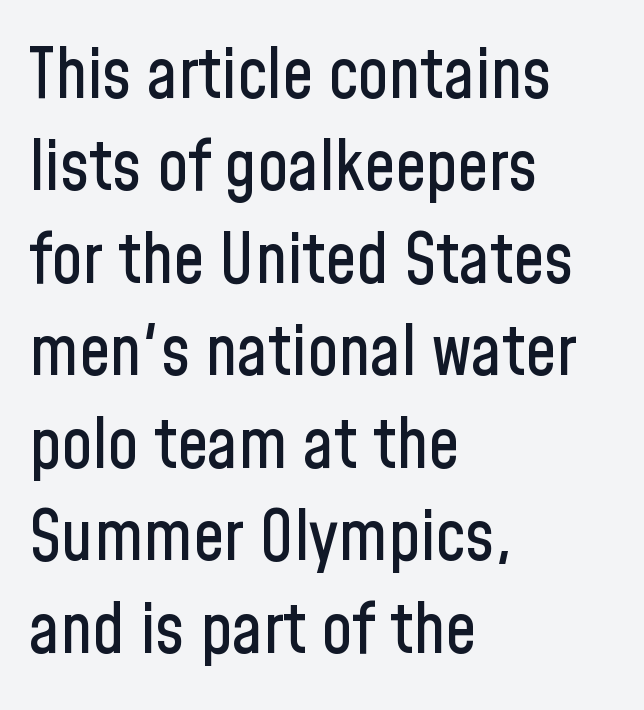
The image shows 69 px condensed sans-serif type, upright; set left-aligned, normal line spacing (1.34x), normal letter spacing, not underlined; low stroke contrast and a medium x-height.
